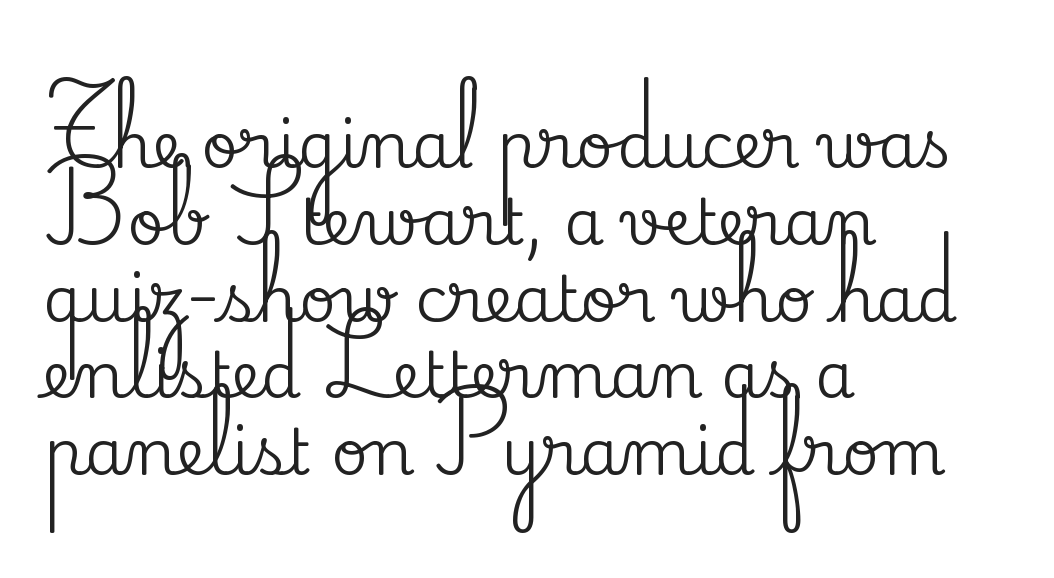
Q: Is the text italic (slanted)? A: No, it is upright.
Q: Is the typeface a serif or a sans-serif typeface? A: Serif.
Q: Is the text underlined? A: No.
Q: How is the paragraph aligned? A: Left-aligned.
Q: Is the spacing between letters normal or unusually wide? A: Normal.
Q: Width (condensed, normal, or wide)? A: Normal.
Q: Stroke contrast? A: Medium.
Q: x-height? A: Small.
Q: Monospaced? A: No.
